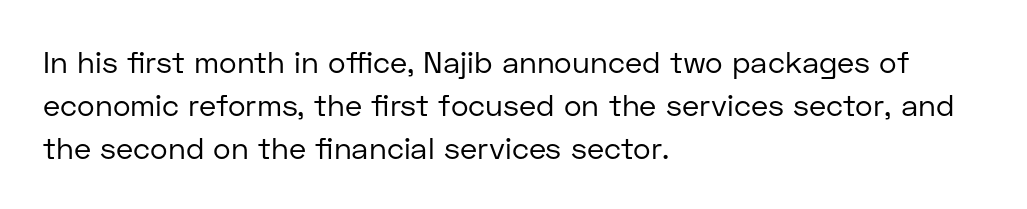
Classification — sans serif. Words appear dense and cohesive because spacing is normal. The cut favours lightness, reaching ordinary text weight at its darkest. Honestly, there is no underline to notice here at all. The space between consecutive lines is moderate.
